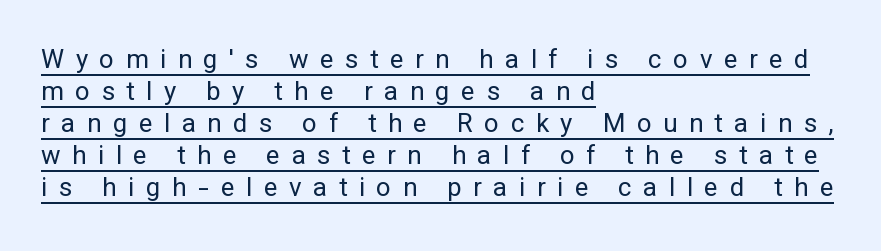
The image shows 26 px text type, upright; set left-aligned, line spacing 1.23x, unusually wide letter spacing (+0.44 em), underlined.
